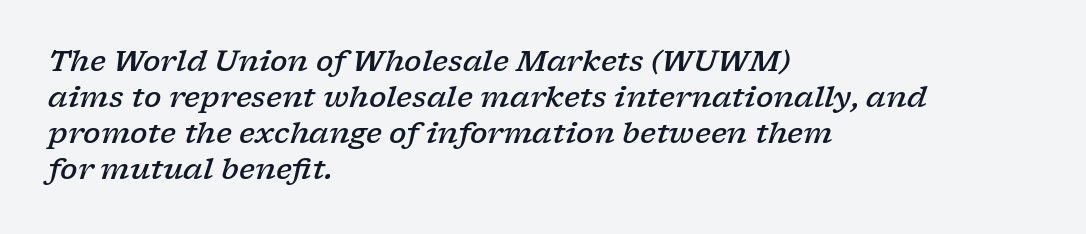
{"serif": "yes", "italic": "yes", "lean": "right", "slant_degrees": 17, "bold": "semi", "weight": "semibold", "width": "wide", "stroke_contrast": "low", "x_height": "medium", "monospaced": "no", "underline": "no", "align": "left", "line_spacing_ratio": 1.24, "letter_spacing": "normal", "letter_spacing_em": 0.0, "glyph_px": 29}
